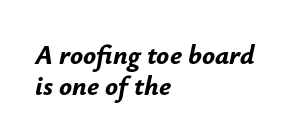
The image shows 27 px bold type, italic (leaning right); set left-aligned, line spacing 1.16x, normal letter spacing, not underlined.
